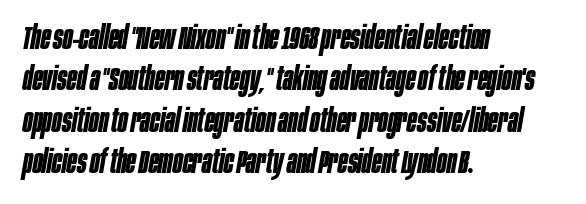
Type without underlining. The text block is weighted toward the left margin, trailing off unevenly rightward. The passage shown stacks its lines at a standard gap. These lines were composed using italics. Varying glyph widths throughout — classic text-font behaviour. Nobody touched the tracking dial on this one.
